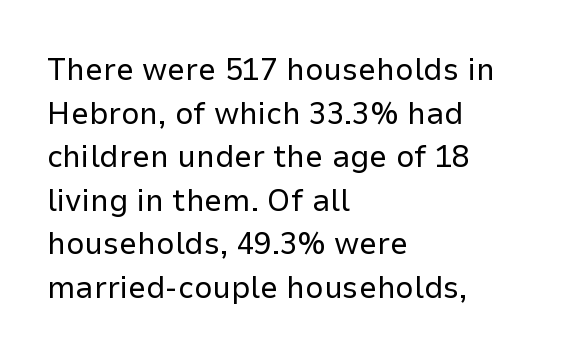
Counters stay open thanks to moderate or lighter strokes. Leading: standard. Reading down the block, your eye returns to a fixed left position each line. It's the straight-up-and-down kind of type.
